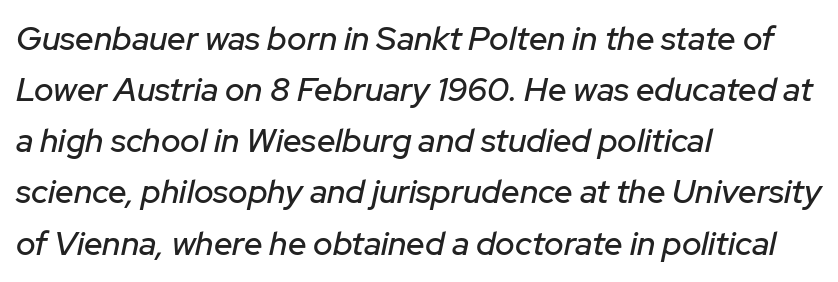
This sample has the flowing, uneven cadence of proportional lettering. Is the type slanted? Yes — the strokes lean at a clear angle. The face used here is rendered with its standard letterfit. One glance says typical: line gaps are just what's usual. The setting favours the left margin, as ordinary paragraphs usually do.
